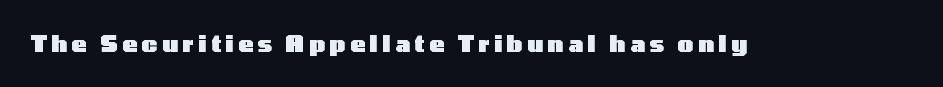
Q: Is the text bold? A: Yes.
Q: Is the text italic (slanted)? A: No, it is upright.
Q: Is the text underlined? A: No.
Q: Is the spacing between letters normal or unusually wide? A: Unusually wide.
